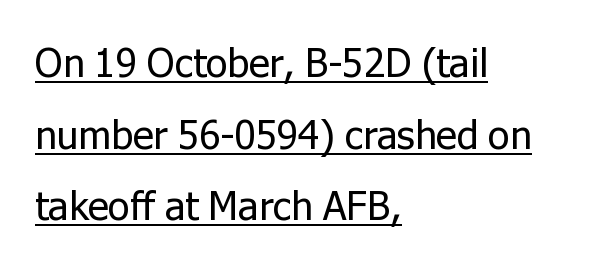
The image shows 40 px regular-weight sans-serif type, upright; set left-aligned, line spacing 1.79x, normal letter spacing, underlined; low stroke contrast and a medium x-height.
